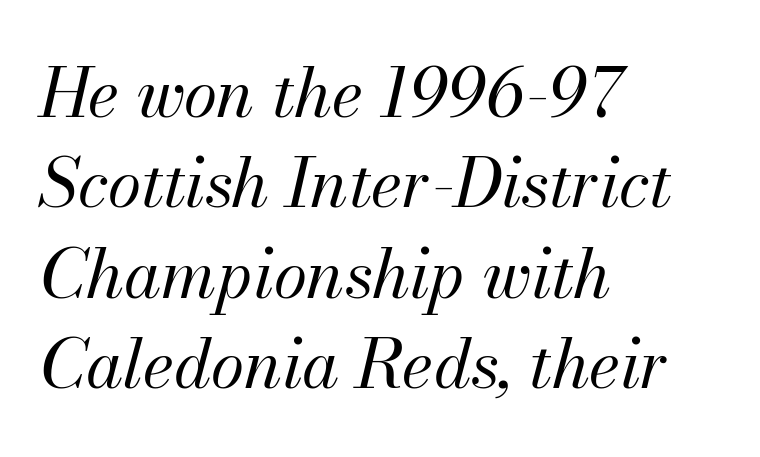
{"italic": "yes", "lean": "right", "slant_degrees": 13, "bold": "no", "weight": "regular", "width": "normal", "stroke_contrast": "medium", "x_height": "small", "monospaced": "no", "underline": "no", "align": "left", "line_spacing": "normal", "line_spacing_ratio": 1.33, "letter_spacing": "normal", "letter_spacing_em": 0.0, "glyph_px": 68}
